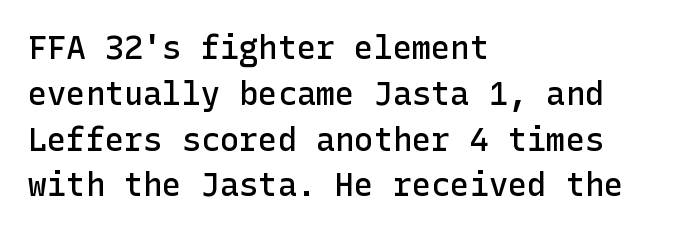
Horizontal bands of white between lines are of average thickness. Every stem runs plumb, perpendicular to the baseline. A bit beefed up — I'd call it semibold rather than bold. There is no visible air inserted between adjacent glyphs. Lines of text with bare space underneath. Line beginnings align vertically; line endings do not.
